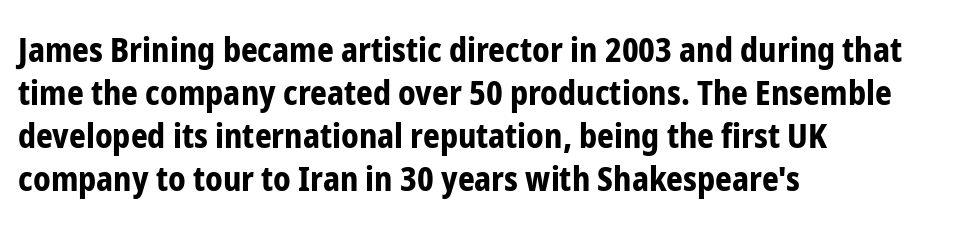
Q: Is the text bold? A: Yes.
Q: Is the text italic (slanted)? A: No, it is upright.
Q: Is the typeface a serif or a sans-serif typeface? A: Sans-serif.
Q: Is the text underlined? A: No.
Q: How is the paragraph aligned? A: Left-aligned.
Q: Is the spacing between letters normal or unusually wide? A: Normal.
Q: Is the spacing between lines tight, normal or loose? A: Normal.
Q: Width (condensed, normal, or wide)? A: Condensed.
Q: Stroke contrast? A: Low.
Q: x-height? A: Medium.
Q: Monospaced? A: No.
